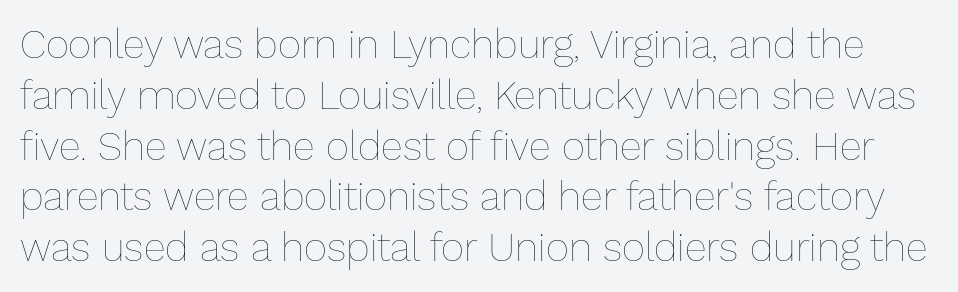
The image shows 40 px thin type, upright; set normal line spacing (1.27x), normal letter spacing, not underlined; low stroke contrast and a medium x-height.
